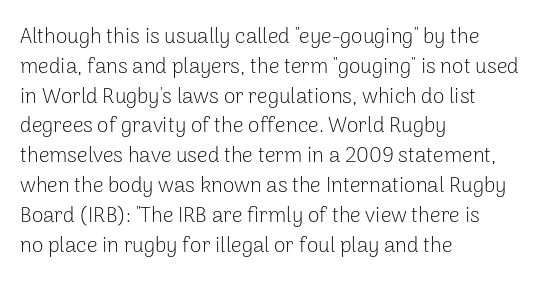
{"italic": "no", "bold": "no", "underline": "no", "align": "left", "line_spacing": "normal", "line_spacing_ratio": 1.42, "letter_spacing": "normal", "letter_spacing_em": 0.0, "glyph_px": 21}
